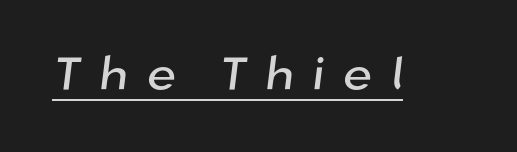
The rendered words wear a rule along their underside. The face used here is proportionally spaced, like ordinary book or web type. The horizontal fit of the characters is loose and conspicuously gappy. Grotesque or geometric, the face here clearly has no serifs.
